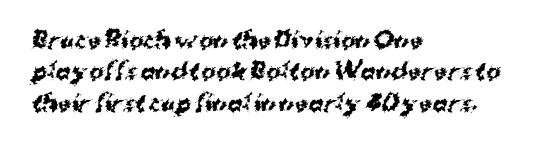
Q: Is the text bold? A: Yes.
Q: Is the text underlined? A: No.
Q: How is the paragraph aligned? A: Left-aligned.
Q: Is the spacing between letters normal or unusually wide? A: Normal.
Q: Is the spacing between lines tight, normal or loose? A: Normal.
